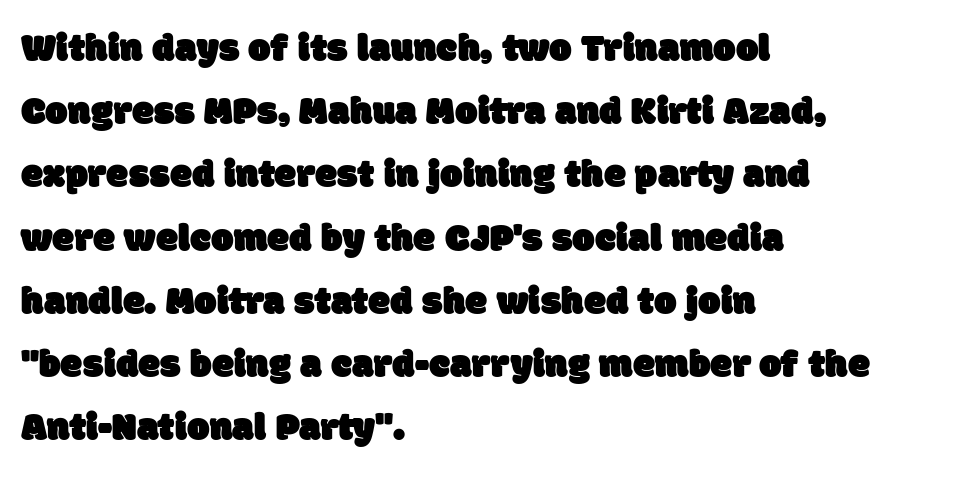
The image shows 40 px sans-serif type; set left-aligned, normal line spacing (1.58x), normal letter spacing, not underlined; low stroke contrast and a large x-height.
